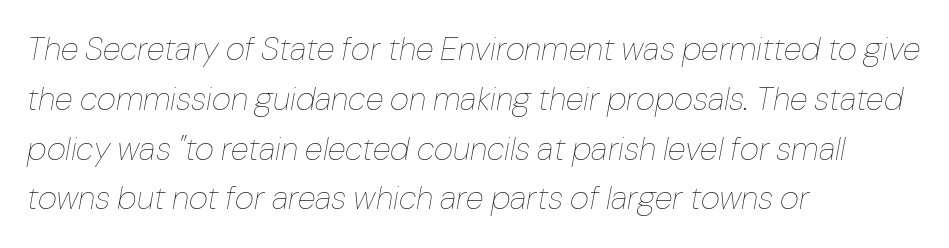
{"italic": "yes", "lean": "right", "slant_degrees": 10, "bold": "no", "weight": "thin", "width": "normal", "stroke_contrast": "low", "x_height": "medium", "monospaced": "no", "underline": "no", "align": "left", "line_spacing": "normal", "line_spacing_ratio": 1.51, "letter_spacing": "normal", "letter_spacing_em": 0.0, "glyph_px": 33}
